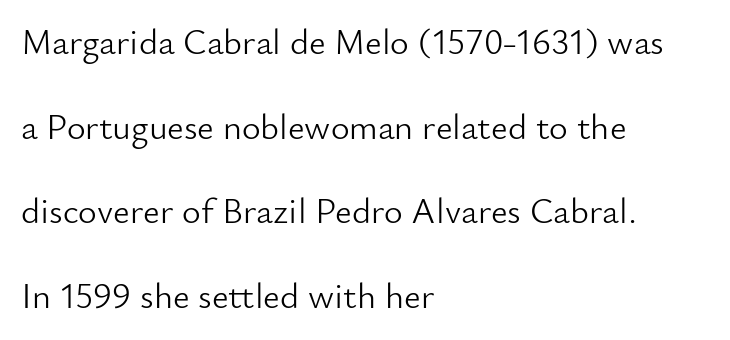
Quick note: interline space is abundant. The passage shown is not underscored anywhere. When letters stand straight like this, we call the style roman or upright. A quiet, ordinary-to-light weight characterises the typeface. Nothing sits at the stroke ends, so this counts as sans-serif. The paragraph shown leans on its left margin.
